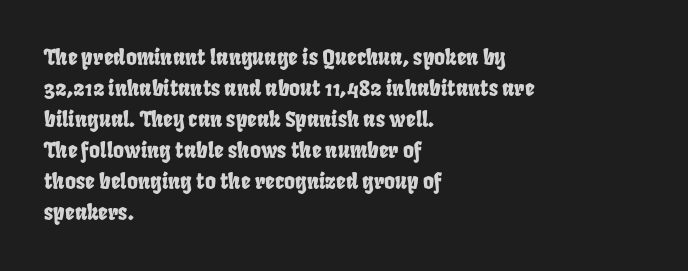
{"underline": "no", "align": "left", "line_spacing": "normal", "line_spacing_ratio": 1.48, "letter_spacing": "normal", "letter_spacing_em": 0.0, "glyph_px": 21}
